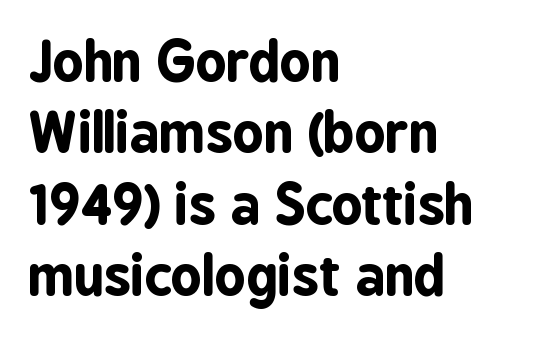
Think of a printed novel: that variable character pitch is what you see here. Thick stems and heavy bowls — unmistakably bold. Casual observation: everything's shoved over to the left. A typesetter would call this leading conventional body-copy spacing. What stands out about the letter spacing? Nothing — it is the standard amount.
